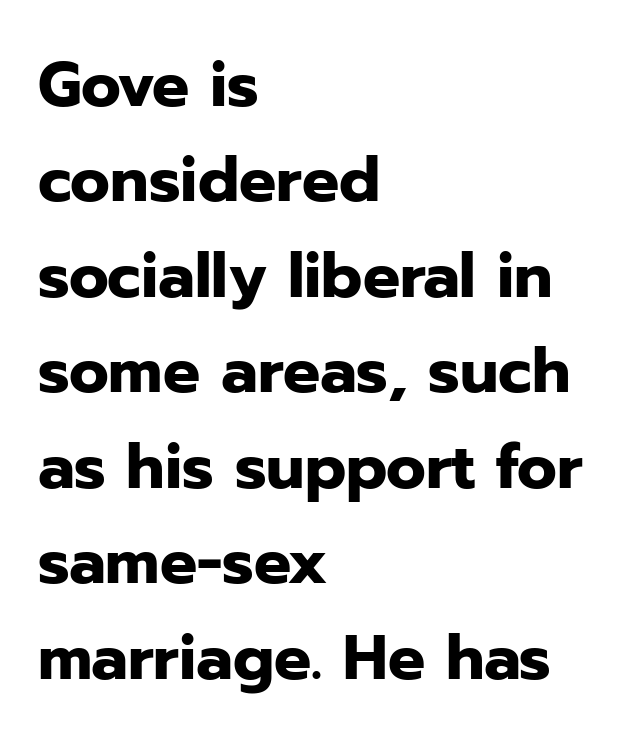
Q: Is the text bold? A: Yes.
Q: Is the text italic (slanted)? A: No, it is upright.
Q: Is the typeface a serif or a sans-serif typeface? A: Sans-serif.
Q: Is the text underlined? A: No.
Q: How is the paragraph aligned? A: Left-aligned.
Q: Is the spacing between letters normal or unusually wide? A: Normal.
Q: Is the spacing between lines tight, normal or loose? A: Normal.
Q: Width (condensed, normal, or wide)? A: Normal.
Q: Stroke contrast? A: Low.
Q: x-height? A: Medium.
Q: Monospaced? A: No.
